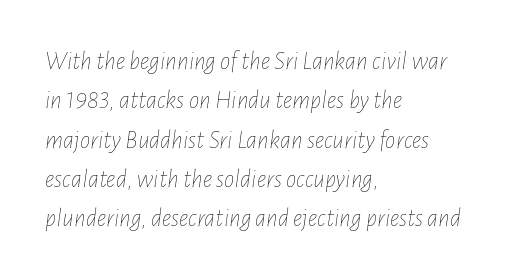
{"italic": "yes", "lean": "right", "slant_degrees": 7, "bold": "no", "underline": "no", "align": "left", "line_spacing": "normal", "line_spacing_ratio": 1.51, "letter_spacing": "normal", "letter_spacing_em": 0.0, "glyph_px": 26}
